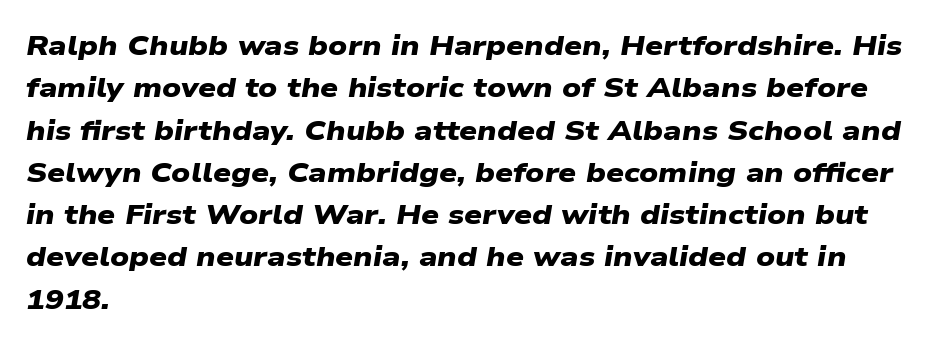
{"serif": "no", "bold": "yes", "weight": "heavy", "width": "wide", "stroke_contrast": "low", "x_height": "medium", "monospaced": "no", "underline": "no", "align": "left", "line_spacing": "normal", "line_spacing_ratio": 1.51, "letter_spacing": "normal", "letter_spacing_em": 0.0, "glyph_px": 28}
